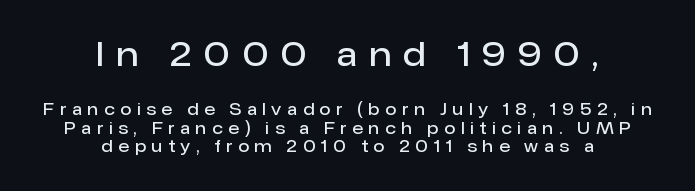
{"serif": "no", "italic": "no", "bold": "semi", "weight": "semibold", "width": "normal", "stroke_contrast": "low", "x_height": "medium", "monospaced": "no", "underline": "no", "align": "center", "line_spacing_ratio": 1.17, "letter_spacing": "wide", "letter_spacing_em": 0.36, "larger_block": "first", "size_ratio": 2.06, "glyph_px": 33}
